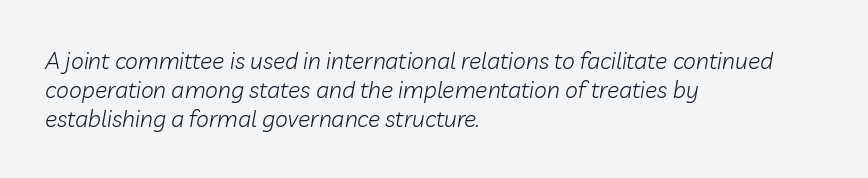
{"italic": "yes", "lean": "right", "slant_degrees": 10, "bold": "no", "underline": "no", "align": "left", "line_spacing": "normal", "line_spacing_ratio": 1.26, "letter_spacing": "normal", "letter_spacing_em": 0.0, "glyph_px": 23}
